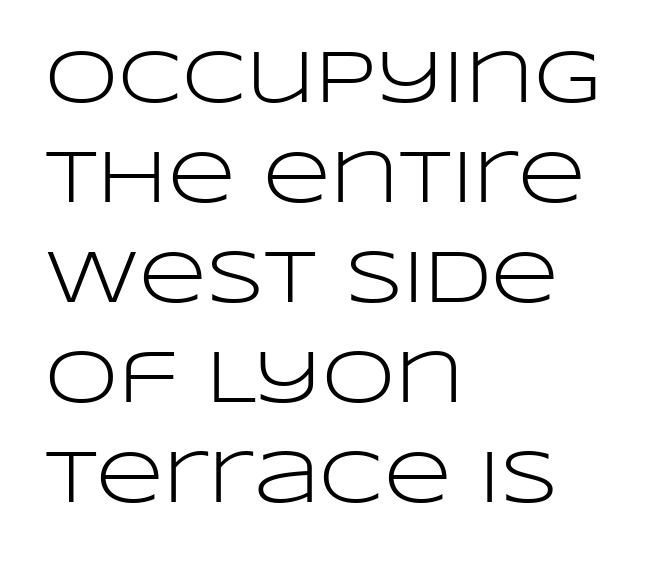
The image shows 74 px light, wide sans-serif type, upright; set left-aligned, normal line spacing (1.35x), normal letter spacing, not underlined; low stroke contrast and a large x-height.
